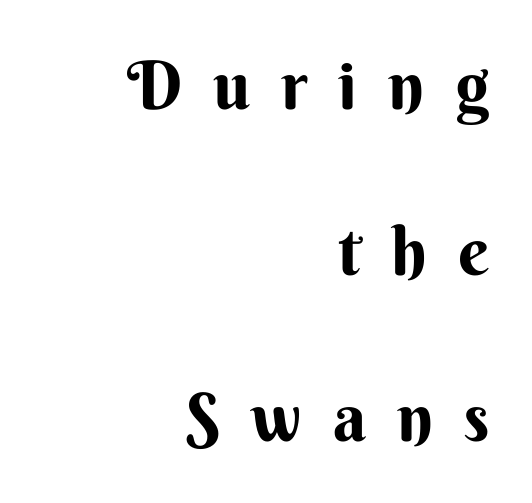
The image shows 67 px bold sans-serif type, upright; set right-aligned, loose line spacing (2.48x), unusually wide letter spacing (+0.46 em), not underlined; medium stroke contrast and a small x-height.
